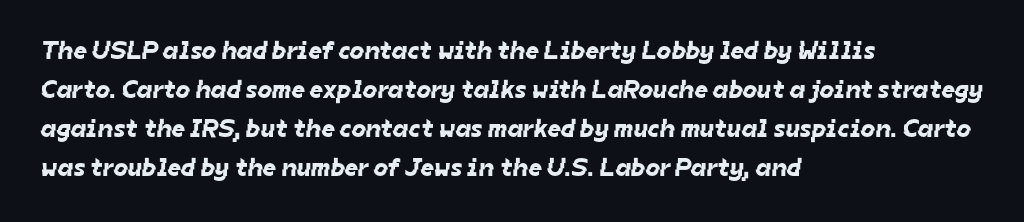
Interline gaps are of average width in this sample. This rendering leaves character spacing at its baseline value. Beneath every word, the page is bare. This sample is left-justified, so line endings fall wherever the words run out.
